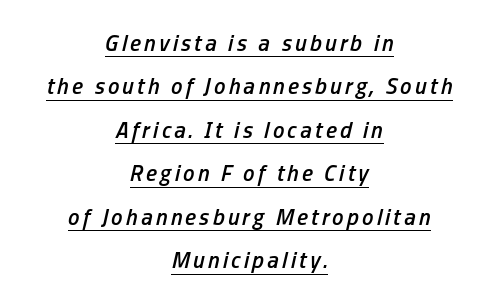
{"italic": "yes", "lean": "right", "slant_degrees": 13, "bold": "semi", "underline": "yes", "align": "center", "line_spacing_ratio": 1.89, "glyph_px": 23}
